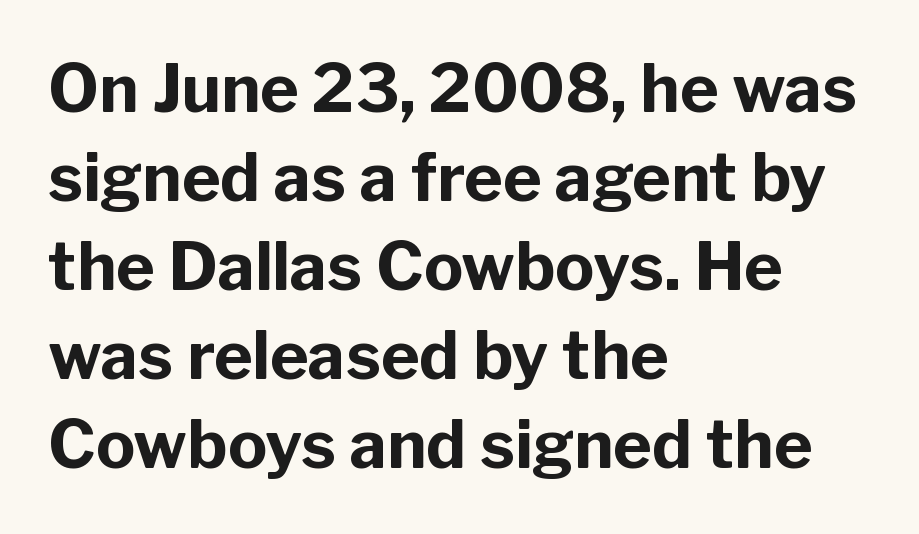
The letters sit at their default tracking, neither squeezed nor spread. Serif or sans? Sans — the stroke terminals are bare. The characters look thick and weighty, a clear bold. The space directly below the letters is spotless. Upright lettering throughout. Rows of type keep a routine distance in the vertical direction.
